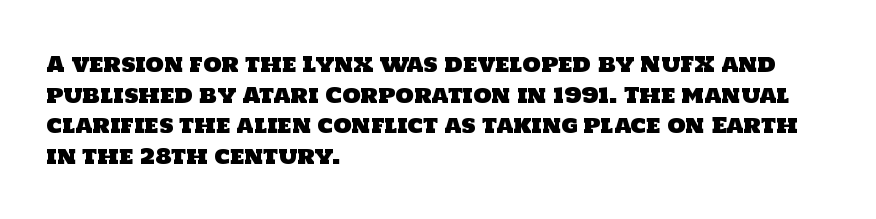
Q: Is the text underlined? A: No.
Q: How is the paragraph aligned? A: Left-aligned.
Q: Is the spacing between letters normal or unusually wide? A: Normal.
Q: Is the spacing between lines tight, normal or loose? A: Normal.
